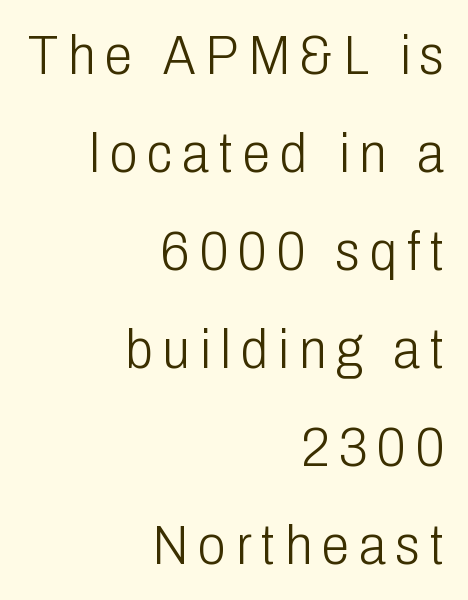
You can tell it's not italic because the verticals are truly vertical. Think of a printed novel: that variable character pitch is what you see here. This is sans-serif lettering, the kind often seen on screens and signage. Plain, unruled lines of type. The passage is arranged like a letterhead date or caption credit — flush right. Stem width sits at or under what a default text font uses.
